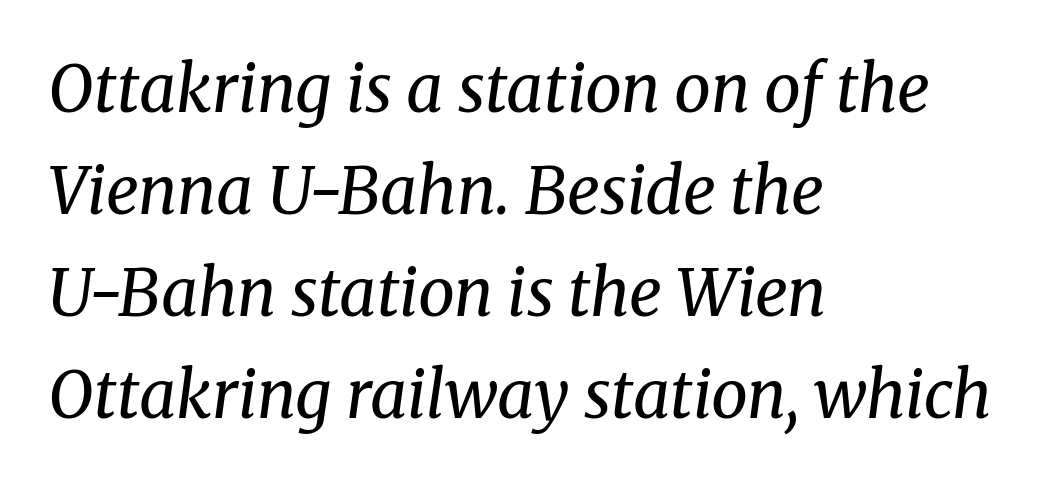
Q: Is the text bold? A: No.
Q: Is the text italic (slanted)? A: Yes, it leans right by about 8 degrees.
Q: Is the typeface a serif or a sans-serif typeface? A: Serif.
Q: Is the text underlined? A: No.
Q: How is the paragraph aligned? A: Left-aligned.
Q: Is the spacing between letters normal or unusually wide? A: Normal.
Q: Is the spacing between lines tight, normal or loose? A: Normal.
Q: Width (condensed, normal, or wide)? A: Normal.
Q: Stroke contrast? A: Medium.
Q: x-height? A: Medium.
Q: Monospaced? A: No.
